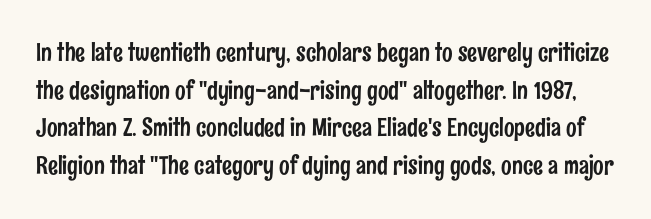
{"italic": "no", "underline": "no", "line_spacing": "normal", "line_spacing_ratio": 1.51, "letter_spacing": "normal", "letter_spacing_em": 0.0, "glyph_px": 25}
